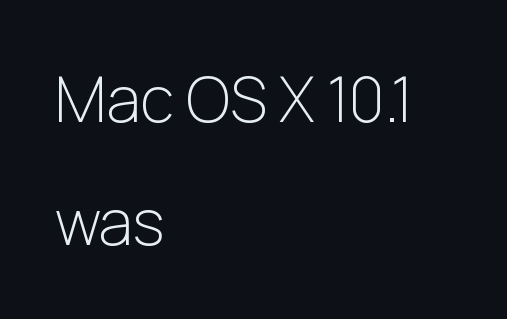
Q: Is the text bold? A: No.
Q: Is the text italic (slanted)? A: No, it is upright.
Q: Is the typeface a serif or a sans-serif typeface? A: Sans-serif.
Q: Is the text underlined? A: No.
Q: How is the paragraph aligned? A: Left-aligned.
Q: Is the spacing between letters normal or unusually wide? A: Normal.
Q: Is the spacing between lines tight, normal or loose? A: Loose.
Q: Width (condensed, normal, or wide)? A: Normal.
Q: Stroke contrast? A: Low.
Q: x-height? A: Medium.
Q: Monospaced? A: No.
